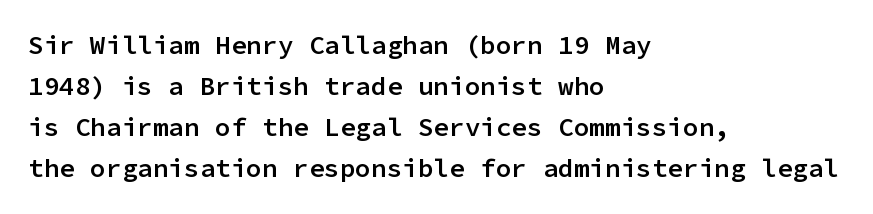
Bold? Not quite — semibold, heavier than regular but stopping short. In CSS terms this would be text-align: left. Does extra space separate the letters? No, they use regular spacing. How would I describe the line gaps? Plain and ordinary. Unlike italic type, these characters show no tilt at all. Honestly, there is no underline to notice here at all.
